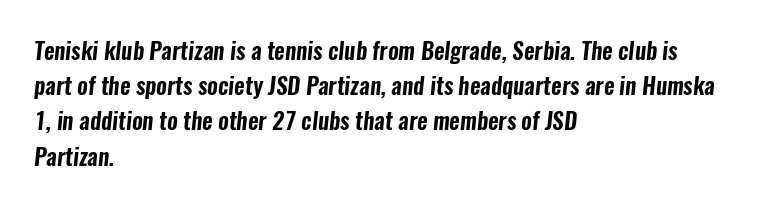
The rendering keeps characters at their native spacing. The zone under the glyphs is completely vacant. Teacher's note: observe the even left margin — that is flush-left alignment. Baseline-to-baseline distance is the conventional proportion of letter height.
